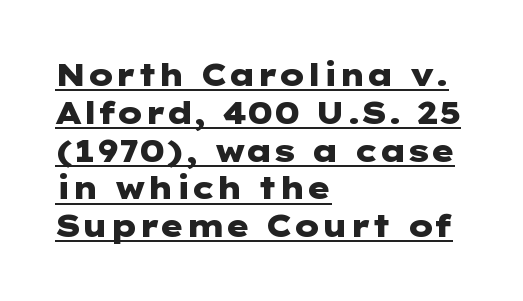
The image shows 31 px heavy, wide sans-serif type, upright; set left-aligned, line spacing 1.22x, normal letter spacing, underlined; low stroke contrast and a medium x-height.
